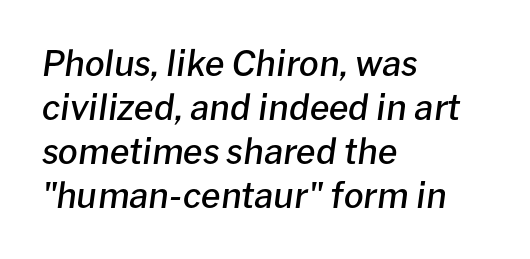
Q: Is the text bold? A: Semi-bold.
Q: Is the text italic (slanted)? A: Yes, it leans right by about 8 degrees.
Q: Is the text underlined? A: No.
Q: How is the paragraph aligned? A: Left-aligned.
Q: Is the spacing between letters normal or unusually wide? A: Normal.
Q: Is the spacing between lines tight, normal or loose? A: Normal.
Q: Width (condensed, normal, or wide)? A: Normal.
Q: Stroke contrast? A: Low.
Q: x-height? A: Medium.
Q: Monospaced? A: No.
